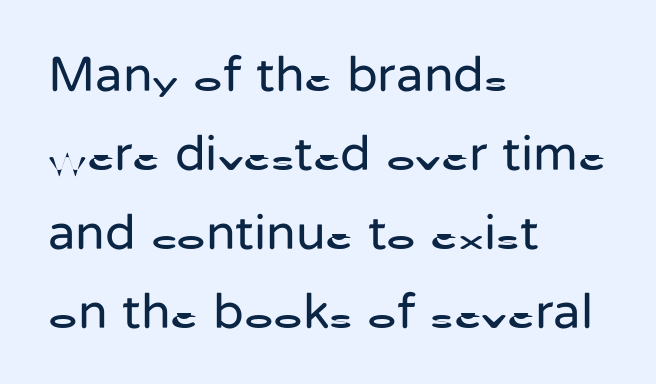
The image shows 50 px regular-weight sans-serif type, upright; set left-aligned, normal line spacing (1.58x), normal letter spacing, not underlined; low stroke contrast and a medium x-height.
